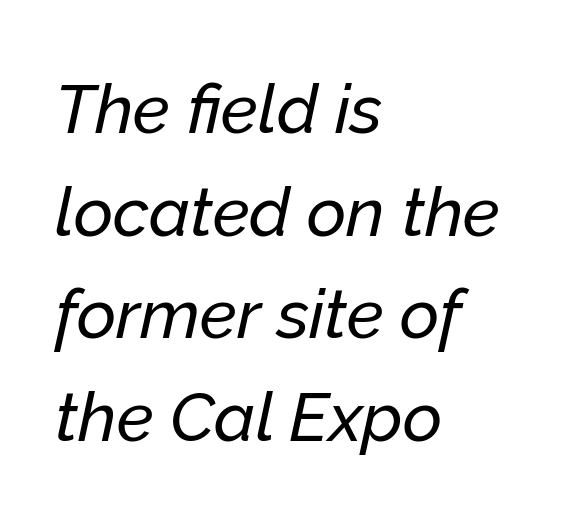
Q: Is the text italic (slanted)? A: Yes, it leans right by about 12 degrees.
Q: Is the text underlined? A: No.
Q: How is the paragraph aligned? A: Left-aligned.
Q: Is the spacing between letters normal or unusually wide? A: Normal.
Q: Is the spacing between lines tight, normal or loose? A: Normal.
Q: Width (condensed, normal, or wide)? A: Normal.
Q: Stroke contrast? A: Low.
Q: x-height? A: Medium.
Q: Monospaced? A: No.
